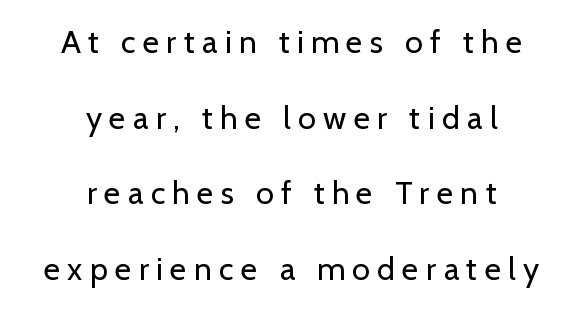
{"serif": "no", "italic": "no", "bold": "no", "weight": "regular", "width": "normal", "stroke_contrast": "low", "x_height": "medium", "monospaced": "no", "underline": "no", "align": "center", "line_spacing": "loose", "line_spacing_ratio": 2.36, "letter_spacing": "wide", "letter_spacing_em": 0.23, "glyph_px": 32}
